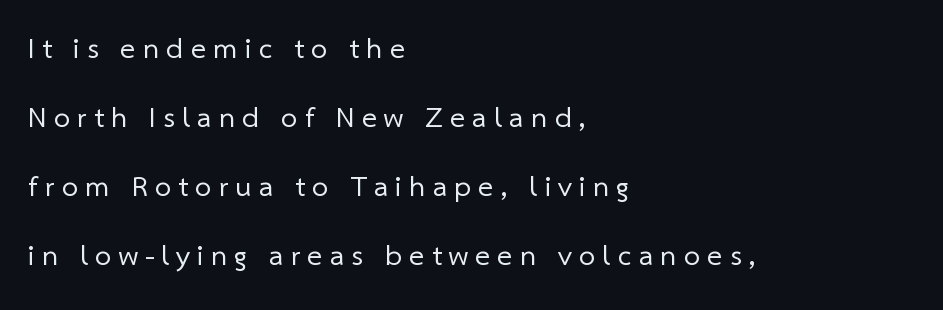
Q: Is the text bold? A: No.
Q: Is the typeface a serif or a sans-serif typeface? A: Sans-serif.
Q: Is the text underlined? A: No.
Q: How is the paragraph aligned? A: Left-aligned.
Q: Is the spacing between letters normal or unusually wide? A: Unusually wide.
Q: Is the spacing between lines tight, normal or loose? A: Loose.
Q: Width (condensed, normal, or wide)? A: Normal.
Q: Stroke contrast? A: Low.
Q: x-height? A: Medium.
Q: Monospaced? A: No.
